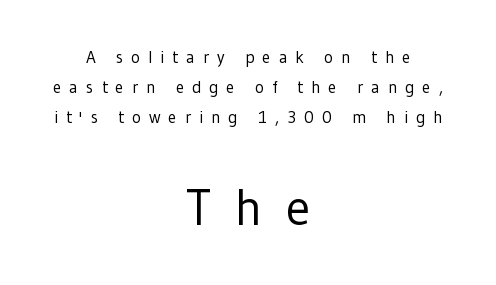
Is this a heavy cut? Hardly; it is regular or lighter. A student would notice the bottom passage is typeset larger than what precedes it. This is sans-serif lettering, the kind often seen on screens and signage. The letters stand upright; this is a roman face.
